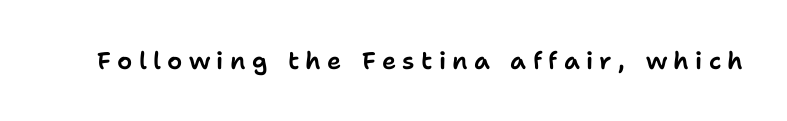
{"italic": "no", "underline": "no", "letter_spacing": "wide", "letter_spacing_em": 0.26, "glyph_px": 24}
